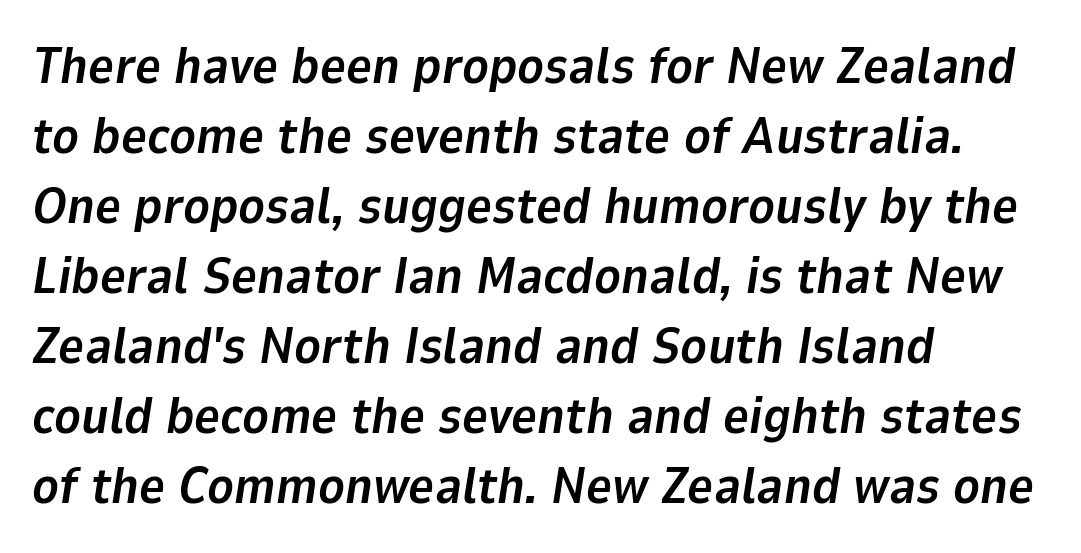
The image shows 50 px bold type, italic (leaning right); set left-aligned, normal line spacing (1.4x), normal letter spacing, not underlined; low stroke contrast and a medium x-height.
